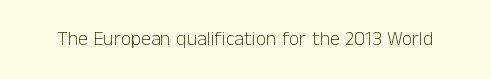
{"italic": "no", "bold": "no", "underline": "no", "letter_spacing": "normal", "letter_spacing_em": 0.0, "glyph_px": 20}
